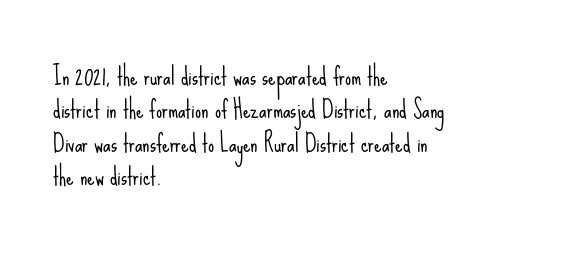
Q: Is the text bold? A: No.
Q: Is the text italic (slanted)? A: No, it is upright.
Q: Is the text underlined? A: No.
Q: How is the paragraph aligned? A: Left-aligned.
Q: Is the spacing between letters normal or unusually wide? A: Normal.
Q: Is the spacing between lines tight, normal or loose? A: Normal.
